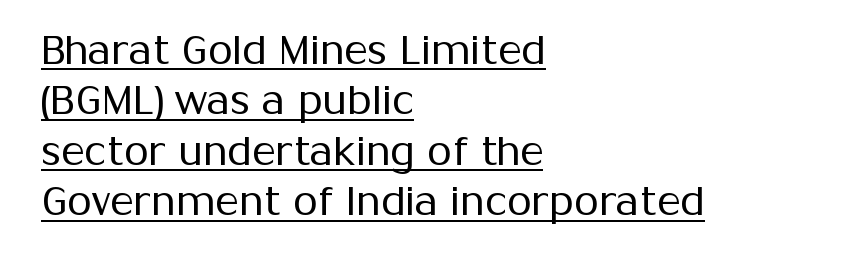
These glyphs show unthickened strokes, regular width or finer. The passage shown is typed in a proportional face where columns would drift. The horizontal fit of the characters is conventional and even. This block has exactly the height ordinary leading produces. What kind of face is this? One without serifs — a sans. Notice how the passage keeps a crisp vertical edge on the left only.
